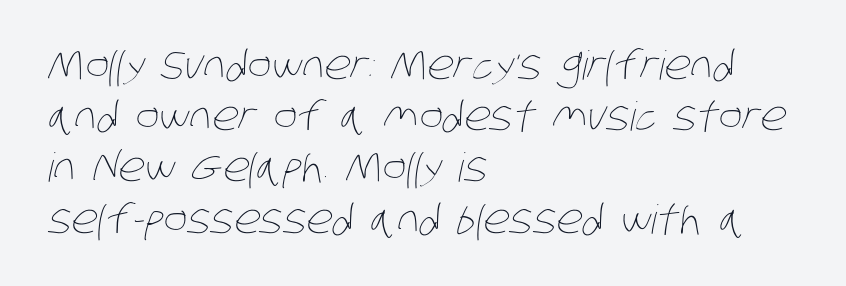
This is not heavy type; no bold has been used. Horizontally, the lines are justified to the leading edge only. Standard letterfit; no display-style spreading of the glyphs. Normally led — the rows are evenly, conventionally spaced.
